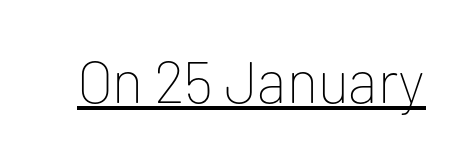
{"serif": "no", "italic": "no", "bold": "no", "weight": "thin", "width": "normal", "stroke_contrast": "low", "x_height": "medium", "monospaced": "no", "underline": "yes", "letter_spacing": "normal", "letter_spacing_em": 0.0, "glyph_px": 59}
